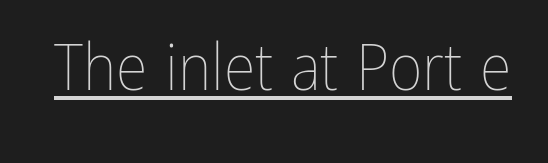
{"italic": "no", "bold": "no", "weight": "thin", "width": "condensed", "stroke_contrast": "low", "x_height": "medium", "monospaced": "no", "underline": "yes", "letter_spacing": "normal", "letter_spacing_em": 0.0, "glyph_px": 65}
